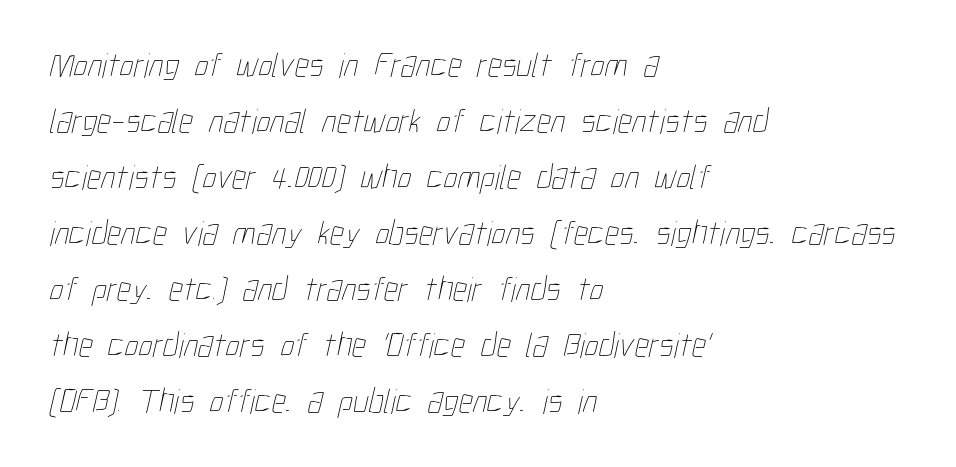
The font sits on the lighter half of the weight spectrum, regular included. The leading is moderate, giving the passage an even texture. Compared with a centered layout, this one pins lines to the left instead. Here the glyphs are tracked normally, forming tight word shapes.
